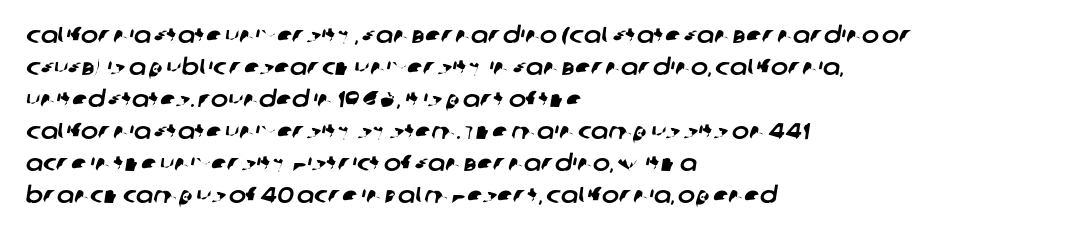
The image shows 23 px text type; set left-aligned, normal line spacing (1.39x), normal letter spacing, not underlined.
